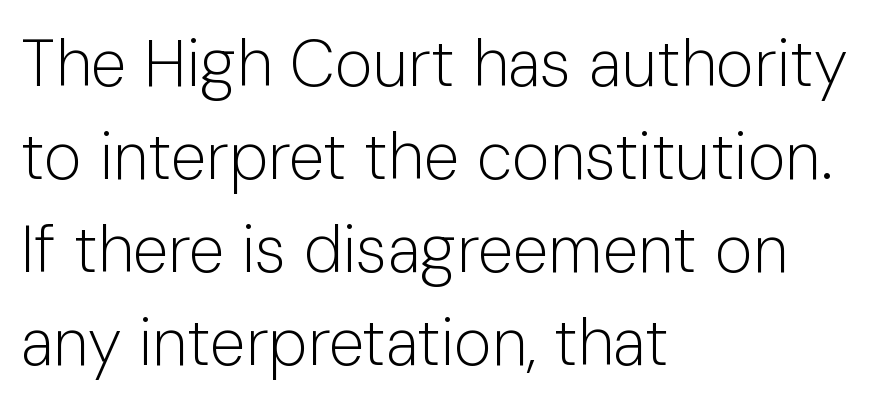
{"serif": "no", "italic": "no", "bold": "no", "weight": "light", "width": "normal", "stroke_contrast": "low", "x_height": "medium", "monospaced": "no", "underline": "no", "align": "left", "line_spacing": "normal", "line_spacing_ratio": 1.43, "letter_spacing": "normal", "letter_spacing_em": 0.0, "glyph_px": 65}
